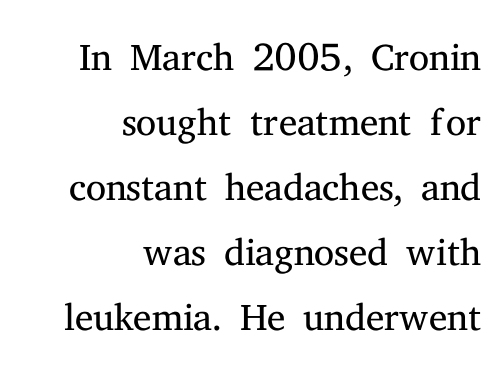
Q: Is the text bold? A: No.
Q: Is the text italic (slanted)? A: No, it is upright.
Q: Is the typeface a serif or a sans-serif typeface? A: Serif.
Q: Is the text underlined? A: No.
Q: How is the paragraph aligned? A: Right-aligned.
Q: Is the spacing between letters normal or unusually wide? A: Normal.
Q: Is the spacing between lines tight, normal or loose? A: Tight.
Q: Width (condensed, normal, or wide)? A: Normal.
Q: Stroke contrast? A: Medium.
Q: x-height? A: Medium.
Q: Monospaced? A: No.
